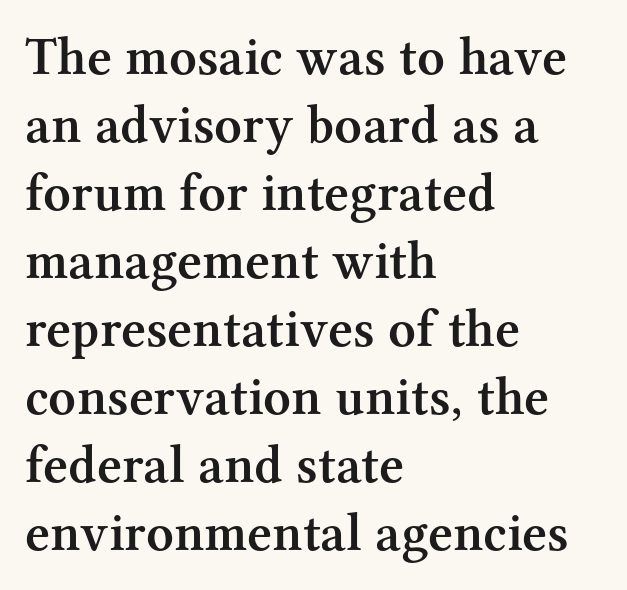
Q: Is the text bold? A: Semi-bold.
Q: Is the text italic (slanted)? A: No, it is upright.
Q: Is the typeface a serif or a sans-serif typeface? A: Serif.
Q: Is the text underlined? A: No.
Q: How is the paragraph aligned? A: Left-aligned.
Q: Is the spacing between letters normal or unusually wide? A: Normal.
Q: Is the spacing between lines tight, normal or loose? A: Normal.
Q: Width (condensed, normal, or wide)? A: Normal.
Q: Stroke contrast? A: Medium.
Q: x-height? A: Medium.
Q: Monospaced? A: No.
